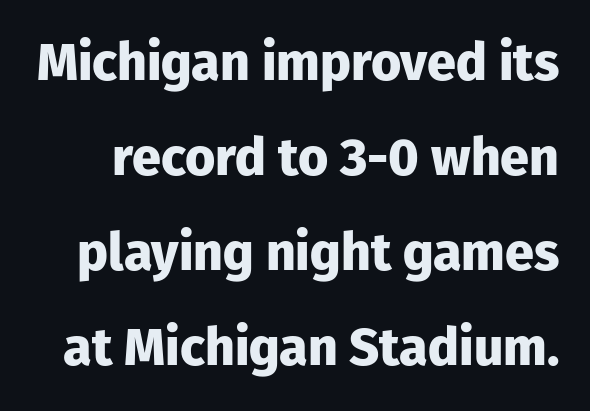
The rendering shows plain stroke endings on the letterforms — a sans-serif design. Default kerning and tracking; the words read as compact shapes. The specimen omits any rule beneath the text block's lines. Note the varied advance widths — an 'i' is clearly narrower than an 'm'. As a designer I'd log this as weight 700, bold.
